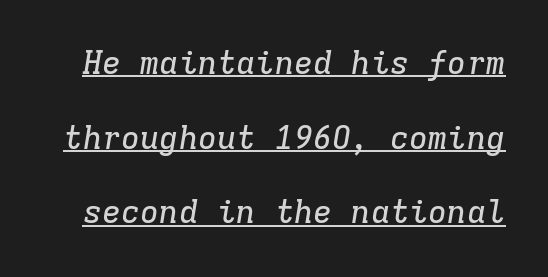
{"serif": "yes", "italic": "yes", "lean": "right", "slant_degrees": 9, "width": "normal", "stroke_contrast": "low", "x_height": "medium", "monospaced": "yes", "underline": "yes", "line_spacing": "loose", "line_spacing_ratio": 2.33, "letter_spacing": "normal", "letter_spacing_em": 0.0, "glyph_px": 32}
